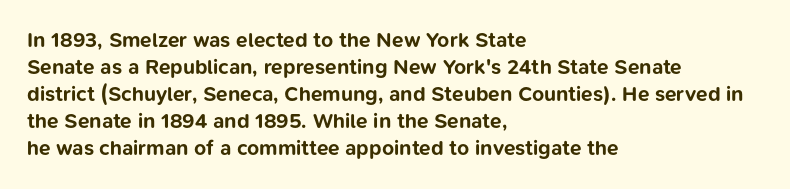
The space directly below the letters is spotless. In terms of leading, this rendering sits right in the middle. Notice how the stems are strictly vertical — no italics here. Honestly, the letter spacing is just normal — you wouldn't notice it. Typesetter's note: full bold, strokes at maximum text heaviness.
